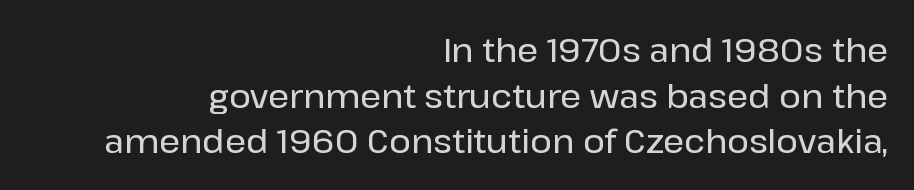
Q: Is the text italic (slanted)? A: No, it is upright.
Q: Is the typeface a serif or a sans-serif typeface? A: Sans-serif.
Q: Is the text underlined? A: No.
Q: How is the paragraph aligned? A: Right-aligned.
Q: Is the spacing between letters normal or unusually wide? A: Normal.
Q: Is the spacing between lines tight, normal or loose? A: Normal.
Q: Width (condensed, normal, or wide)? A: Normal.
Q: Stroke contrast? A: Low.
Q: x-height? A: Medium.
Q: Monospaced? A: No.
